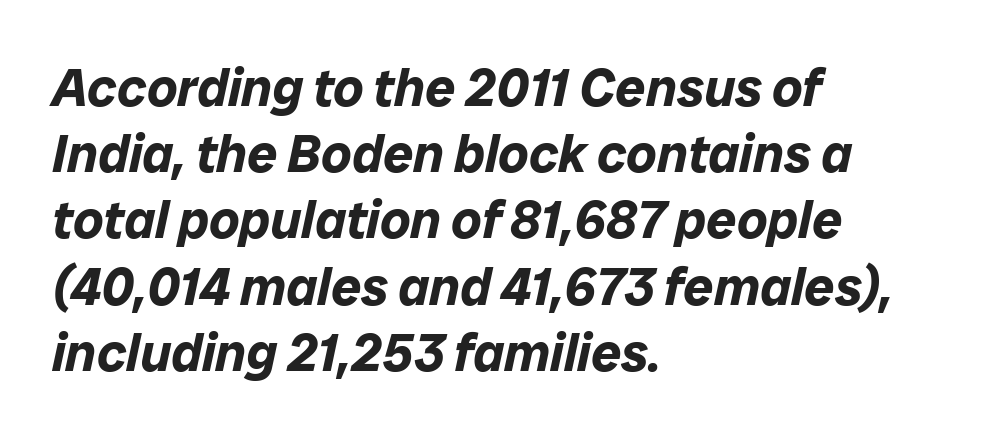
Q: Is the text bold? A: Yes.
Q: Is the text italic (slanted)? A: Yes, it leans right by about 12 degrees.
Q: Is the text underlined? A: No.
Q: How is the paragraph aligned? A: Left-aligned.
Q: Is the spacing between letters normal or unusually wide? A: Normal.
Q: Is the spacing between lines tight, normal or loose? A: Normal.
Q: Width (condensed, normal, or wide)? A: Normal.
Q: Stroke contrast? A: Low.
Q: x-height? A: Medium.
Q: Monospaced? A: No.
